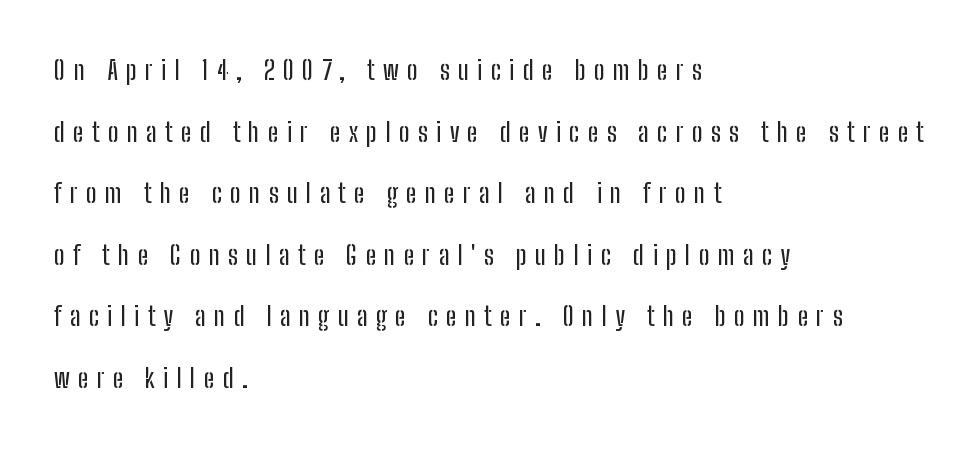
The image shows 26 px text type, upright; set left-aligned, loose line spacing (2.37x), unusually wide letter spacing (+0.32 em), not underlined.
